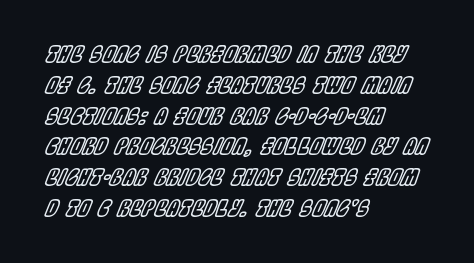
{"italic": "yes", "lean": "right", "slant_degrees": 22, "underline": "no", "align": "left", "line_spacing": "normal", "line_spacing_ratio": 1.4, "letter_spacing": "normal", "letter_spacing_em": 0.0, "glyph_px": 22}
